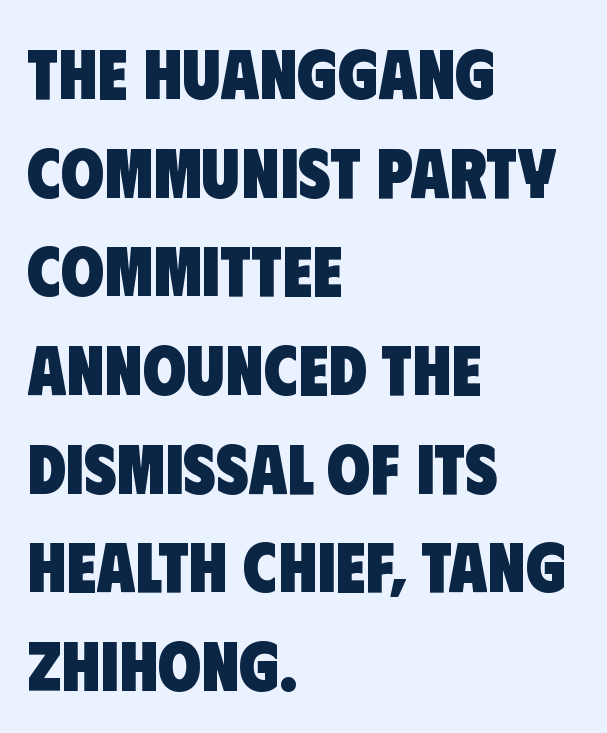
Compared with typical paragraphs, the rows here are spaced about the same. These lines stack with their left ends in a neat column. In terms of letterform style, serifs are entirely absent. What stands out about the letter spacing? Nothing — it is the standard amount. Plain, unruled lines of type. Pretty heavy lettering here — definitely bold.
